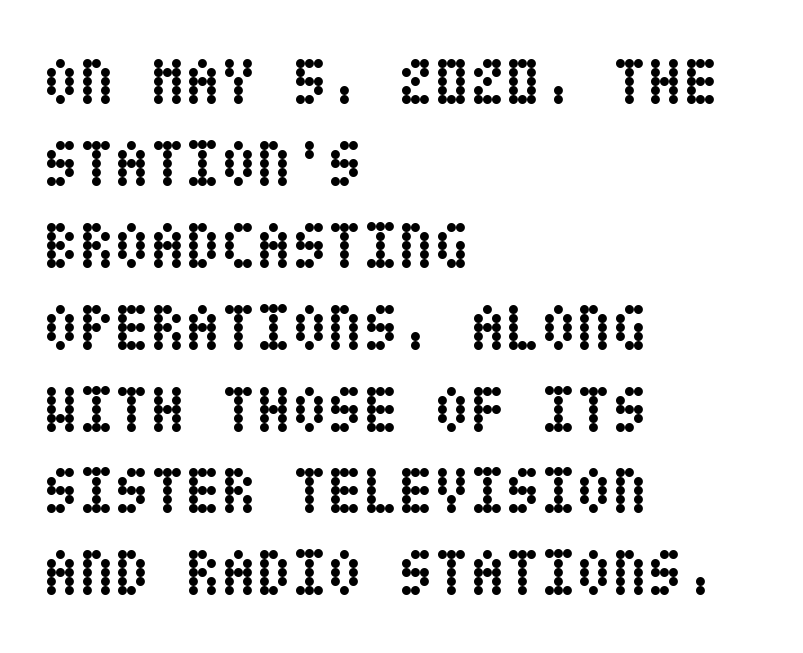
{"italic": "no", "bold": "yes", "weight": "semibold", "width": "condensed", "stroke_contrast": "low", "x_height": "large", "underline": "no", "align": "left", "line_spacing": "normal", "line_spacing_ratio": 1.26, "letter_spacing": "normal", "letter_spacing_em": 0.0, "glyph_px": 65}
